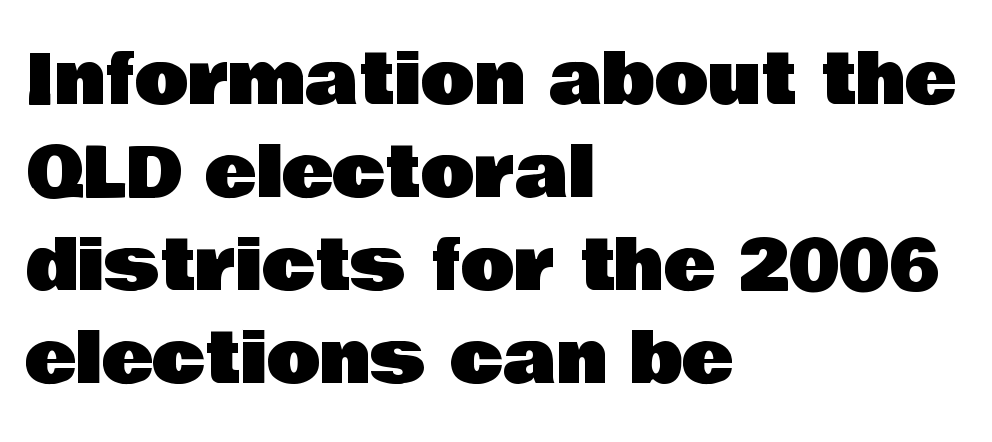
The image shows 70 px sans-serif type, upright; set left-aligned, normal line spacing (1.33x), normal letter spacing, not underlined; low stroke contrast and a large x-height.
